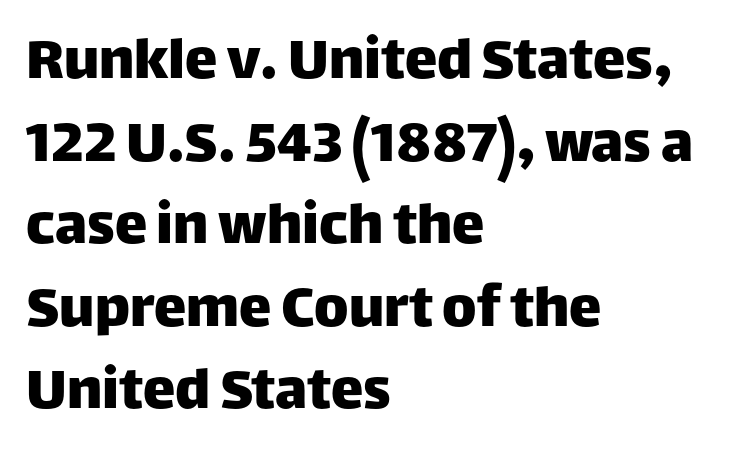
This block has exactly the height ordinary leading produces. Each line starts at the same left margin while the right side varies. Spacing verdict: proportional, widths tailored to each character. Plain, unruled lines of type. This is roman type, the default non-slanted kind. The horizontal fit of the characters is conventional and even.
